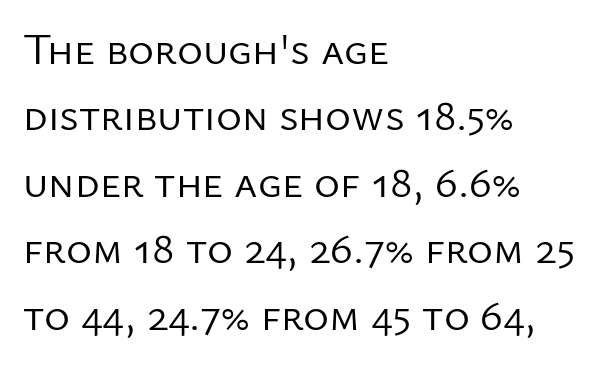
Weight: in the light-to-regular range. A student would call this left alignment; a typographer would say flush left, rag right. Is this a fixed-width face? No — the glyphs have proportional, varying widths. The line texture is even and compact thanks to regular tracking.
